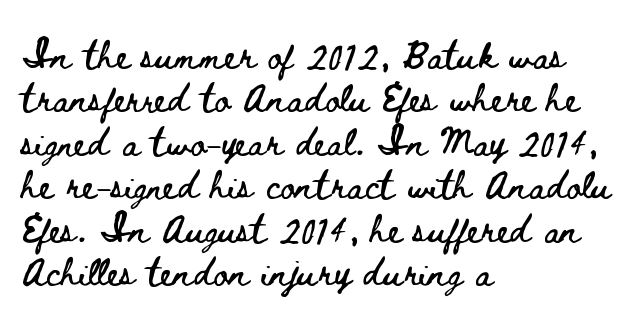
The image shows 28 px wide type; set left-aligned, normal line spacing (1.55x), normal letter spacing, not underlined; low stroke contrast and a small x-height.
